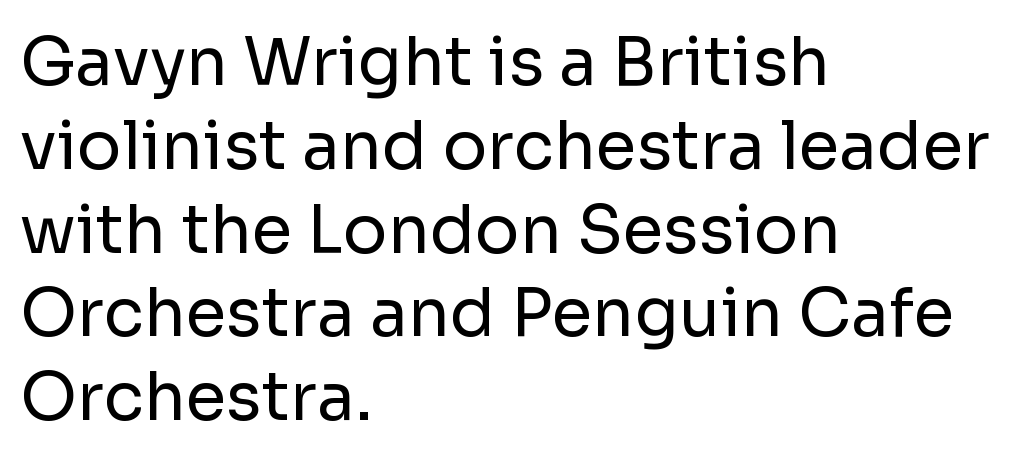
The image shows 66 px regular-weight sans-serif type, upright; set left-aligned, normal line spacing (1.27x), normal letter spacing, not underlined; low stroke contrast and a medium x-height.
